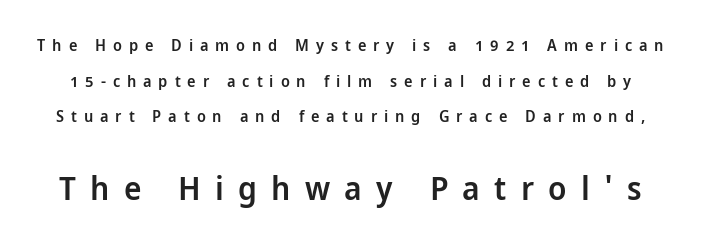
Q: Is the text bold? A: Semi-bold.
Q: Is the text italic (slanted)? A: No, it is upright.
Q: Is the typeface a serif or a sans-serif typeface? A: Sans-serif.
Q: Is the text underlined? A: No.
Q: Is the spacing between letters normal or unusually wide? A: Unusually wide.
Q: Is the spacing between lines tight, normal or loose? A: Loose.
Q: Which block of text is set in a larger size, the first (top) or the second (bottom)? A: The second (bottom) one.
Q: Width (condensed, normal, or wide)? A: Condensed.
Q: Stroke contrast? A: Low.
Q: x-height? A: Large.
Q: Monospaced? A: No.
